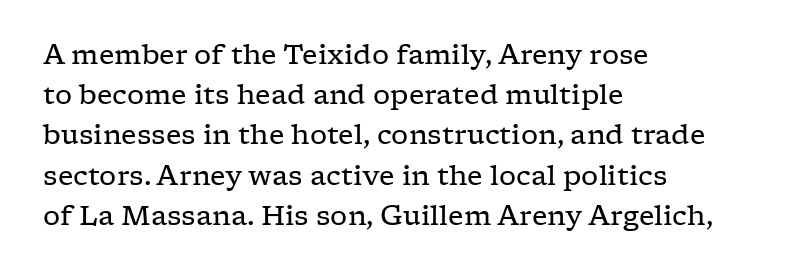
The image shows 27 px text type, upright; set left-aligned, normal line spacing (1.49x), normal letter spacing, not underlined.
